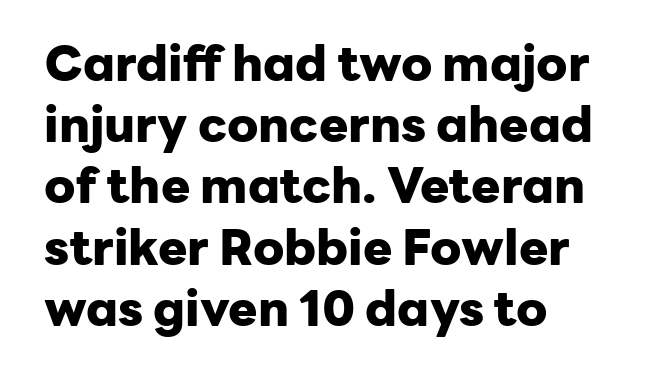
The image shows 49 px heavy sans-serif type, upright; set left-aligned, normal line spacing (1.25x), normal letter spacing, not underlined; low stroke contrast and a medium x-height.
